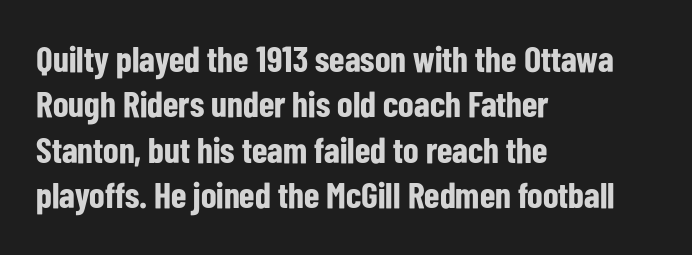
Q: Is the text bold? A: Yes.
Q: Is the text italic (slanted)? A: No, it is upright.
Q: Is the typeface a serif or a sans-serif typeface? A: Sans-serif.
Q: Is the text underlined? A: No.
Q: How is the paragraph aligned? A: Left-aligned.
Q: Is the spacing between letters normal or unusually wide? A: Normal.
Q: Is the spacing between lines tight, normal or loose? A: Normal.
Q: Width (condensed, normal, or wide)? A: Condensed.
Q: Stroke contrast? A: Low.
Q: x-height? A: Medium.
Q: Monospaced? A: No.
